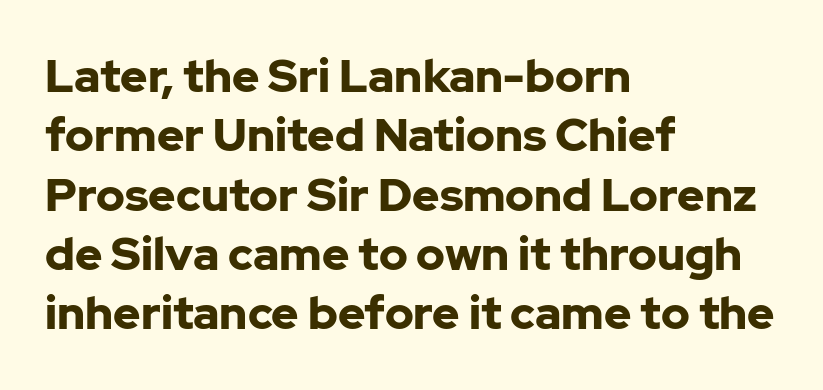
Q: Is the text bold? A: Yes.
Q: Is the text italic (slanted)? A: No, it is upright.
Q: Is the typeface a serif or a sans-serif typeface? A: Sans-serif.
Q: Is the text underlined? A: No.
Q: How is the paragraph aligned? A: Left-aligned.
Q: Is the spacing between letters normal or unusually wide? A: Normal.
Q: Is the spacing between lines tight, normal or loose? A: Normal.
Q: Width (condensed, normal, or wide)? A: Normal.
Q: Stroke contrast? A: Low.
Q: x-height? A: Medium.
Q: Monospaced? A: No.
